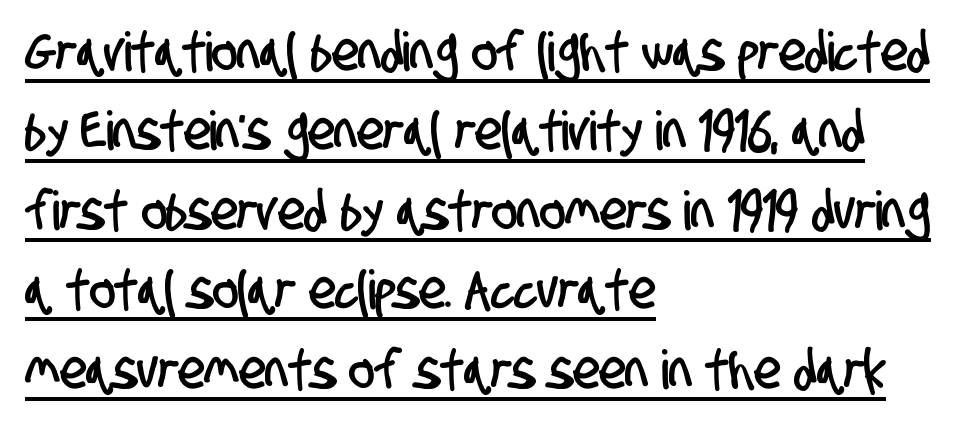
The image shows 54 px condensed sans-serif type; set left-aligned, normal line spacing (1.47x), normal letter spacing, underlined; low stroke contrast and a large x-height.
